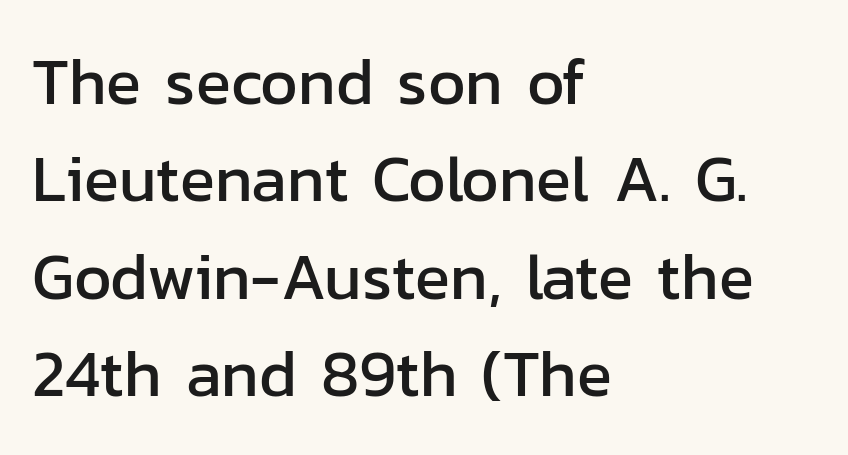
The image shows 65 px sans-serif type, upright; set left-aligned, normal line spacing (1.5x), normal letter spacing, not underlined; low stroke contrast and a medium x-height.
